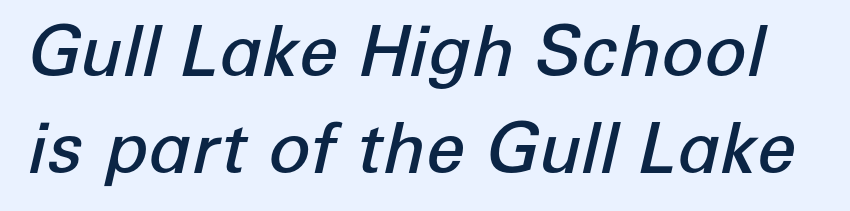
Q: Is the text bold? A: Semi-bold.
Q: Is the text italic (slanted)? A: Yes, it leans right by about 12 degrees.
Q: Is the text underlined? A: No.
Q: Is the spacing between letters normal or unusually wide? A: Normal.
Q: Is the spacing between lines tight, normal or loose? A: Normal.
Q: Width (condensed, normal, or wide)? A: Normal.
Q: Stroke contrast? A: Low.
Q: x-height? A: Medium.
Q: Monospaced? A: No.
